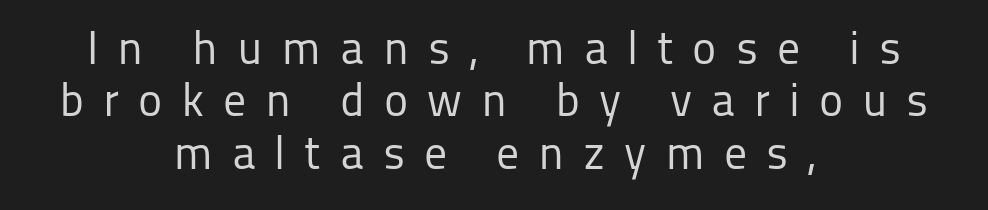
The image shows 46 px regular-weight sans-serif type, upright; set centered, tight line spacing (1.14x), unusually wide letter spacing (+0.41 em), not underlined; low stroke contrast and a medium x-height.
